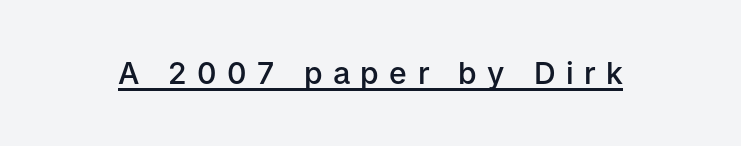
The image shows 30 px semibold sans-serif type, upright; set unusually wide letter spacing (+0.35 em), underlined; low stroke contrast and a medium x-height.
